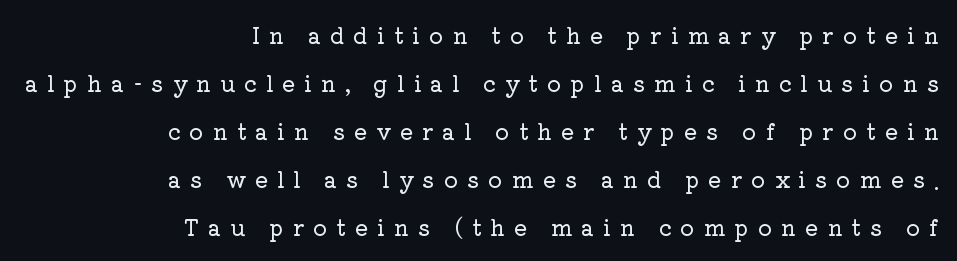
This rendering uses right alignment, leaving the left contour irregular. This rendering widens character spacing well past its baseline value. Quick note: not italic, upright. Horizontal bands of white between lines are thick stripes. Honestly, there is no underline to notice here at all.
